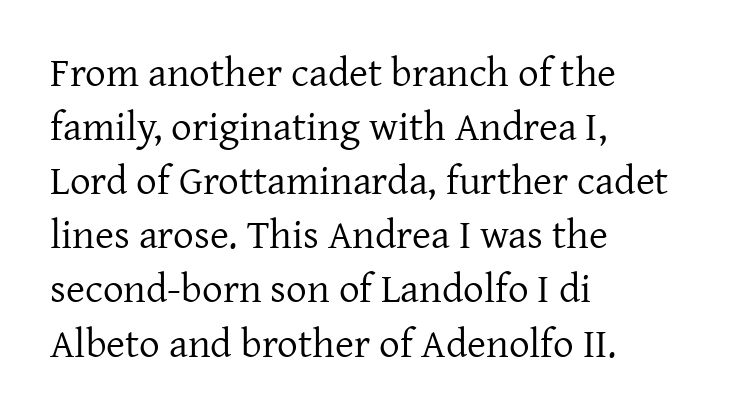
{"serif": "yes", "italic": "no", "bold": "no", "weight": "regular", "width": "normal", "stroke_contrast": "low", "x_height": "medium", "monospaced": "no", "underline": "no", "align": "left", "line_spacing": "normal", "line_spacing_ratio": 1.32, "letter_spacing": "normal", "letter_spacing_em": 0.0, "glyph_px": 41}
